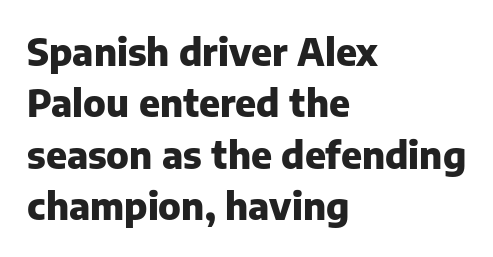
Q: Is the text bold? A: Yes.
Q: Is the text italic (slanted)? A: No, it is upright.
Q: Is the typeface a serif or a sans-serif typeface? A: Sans-serif.
Q: Is the text underlined? A: No.
Q: How is the paragraph aligned? A: Left-aligned.
Q: Is the spacing between letters normal or unusually wide? A: Normal.
Q: Is the spacing between lines tight, normal or loose? A: Normal.
Q: Width (condensed, normal, or wide)? A: Normal.
Q: Stroke contrast? A: Low.
Q: x-height? A: Medium.
Q: Monospaced? A: No.
